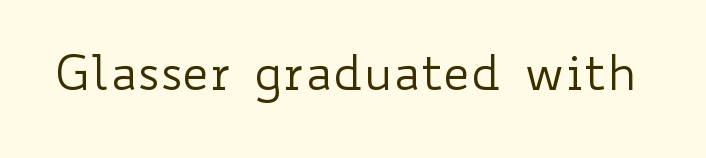
The image shows 49 px regular-weight, wide type, upright; set normal letter spacing, not underlined; low stroke contrast and a small x-height.
